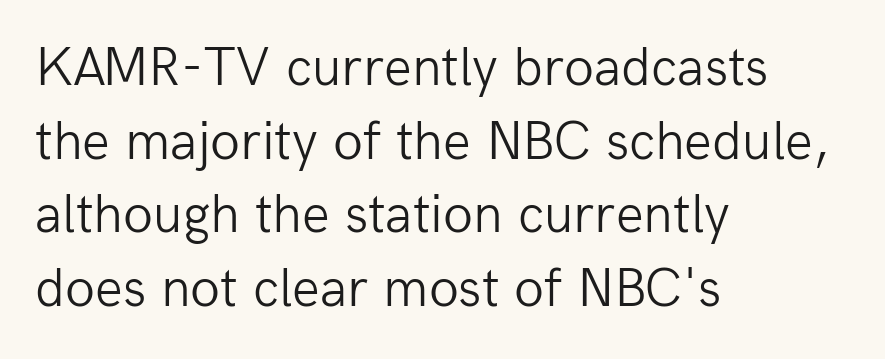
How are the letters spaced? Ordinarily, with no added tracking. Designer's note — italics off, roman on. The typeface has the unassuming heft of standard copy or less. Leading matches the norm, producing a regular column. Plain, unruled lines of type.
